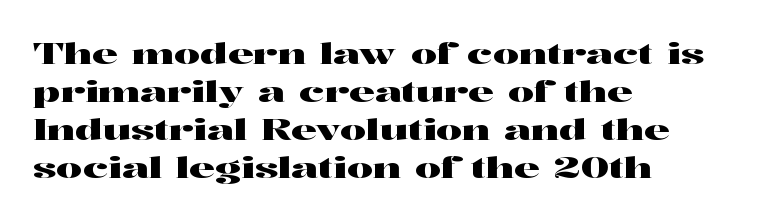
Unlike italic type, these characters show no tilt at all. Beneath every word, the page is bare. Glyph-to-glyph distance matches everyday printed text. The type family on display is of the serif kind.
